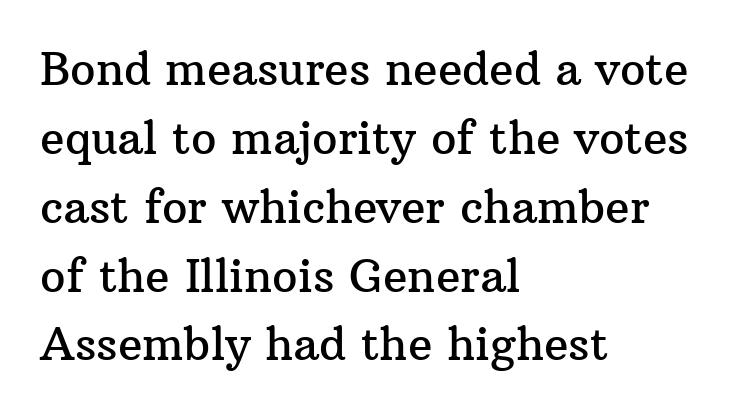
Q: Is the text italic (slanted)? A: No, it is upright.
Q: Is the typeface a serif or a sans-serif typeface? A: Serif.
Q: Is the text underlined? A: No.
Q: How is the paragraph aligned? A: Left-aligned.
Q: Is the spacing between letters normal or unusually wide? A: Normal.
Q: Is the spacing between lines tight, normal or loose? A: Normal.
Q: Width (condensed, normal, or wide)? A: Normal.
Q: Stroke contrast? A: Medium.
Q: x-height? A: Medium.
Q: Monospaced? A: No.
